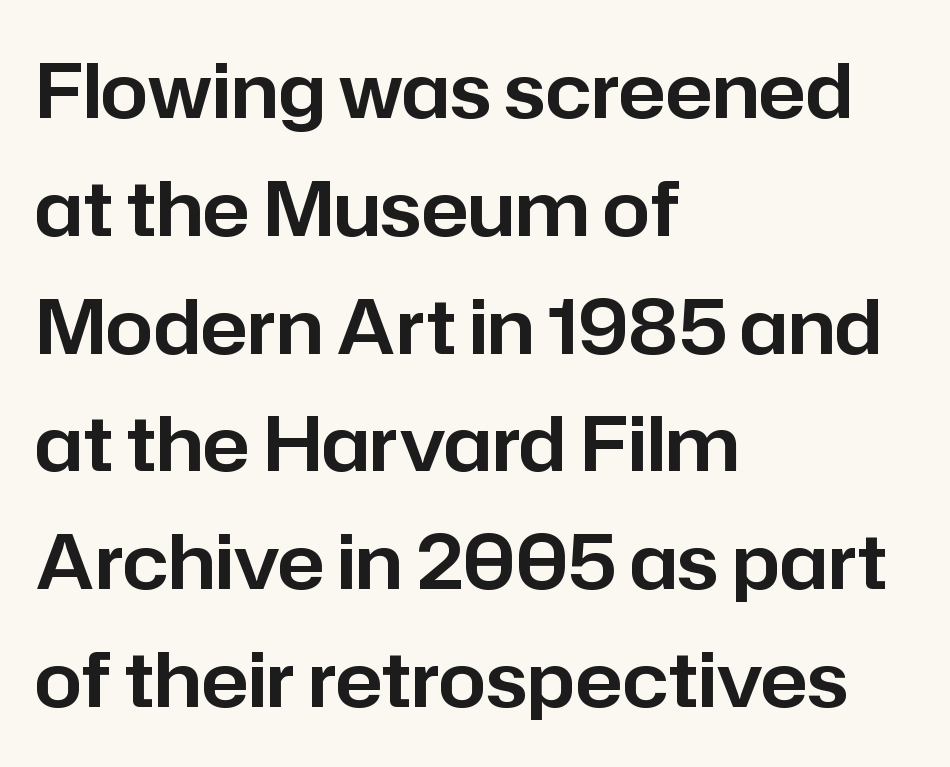
{"serif": "no", "italic": "no", "width": "normal", "stroke_contrast": "low", "x_height": "medium", "monospaced": "no", "underline": "no", "align": "left", "line_spacing": "normal", "line_spacing_ratio": 1.55, "letter_spacing": "normal", "letter_spacing_em": 0.0, "glyph_px": 76}
